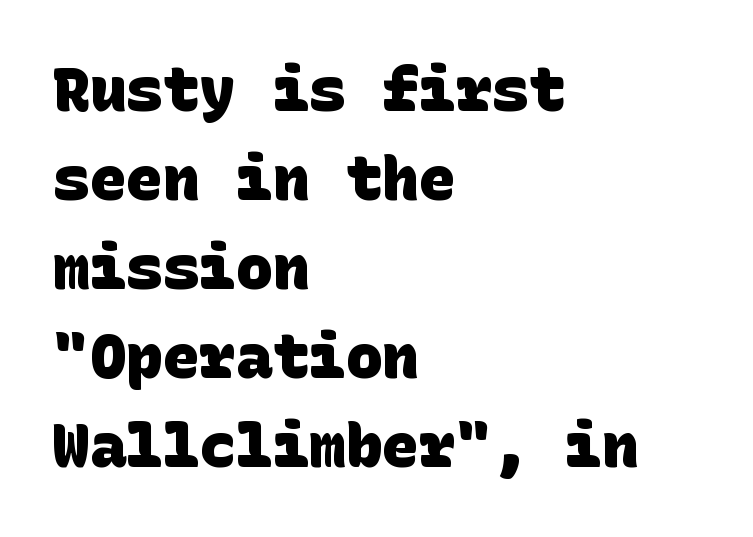
Q: Is the text bold? A: Yes.
Q: Is the typeface a serif or a sans-serif typeface? A: Sans-serif.
Q: Is the text underlined? A: No.
Q: How is the paragraph aligned? A: Left-aligned.
Q: Is the spacing between letters normal or unusually wide? A: Normal.
Q: Is the spacing between lines tight, normal or loose? A: Normal.
Q: Width (condensed, normal, or wide)? A: Normal.
Q: Stroke contrast? A: Low.
Q: x-height? A: Large.
